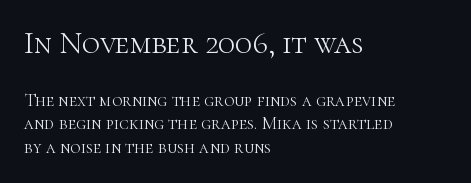
This is not heavy type; no bold has been used. The type sits square on the baseline with zero lean. Honestly, the letter spacing is just normal — you wouldn't notice it. Note: larger setting up top, smaller setting below. Regular leading. The text block is weighted toward the left margin, trailing off unevenly rightward.
